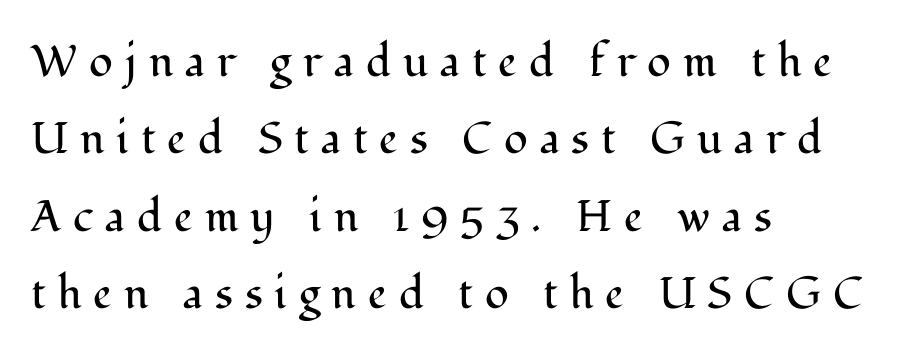
Note the varied advance widths — an 'i' is clearly narrower than an 'm'. Check the space under the baseline: it is left empty. When letters stand straight like this, we call the style roman or upright. Does the type have serifs? Yes, each stem ends in a small foot. The passage is arranged the way most books set body copy — flush left.
